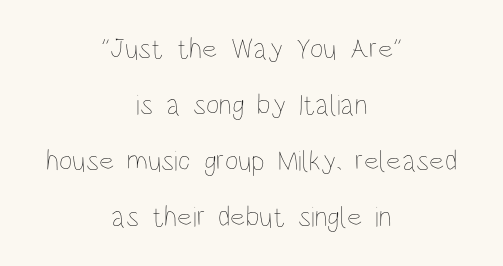
The letterforms sit shoulder to shoulder at normal distance. Note the varied advance widths — an 'i' is clearly narrower than an 'm'. The passage shown stacks its lines with a broad gap. Type without underlining. Vertical strokes here are truly vertical.
